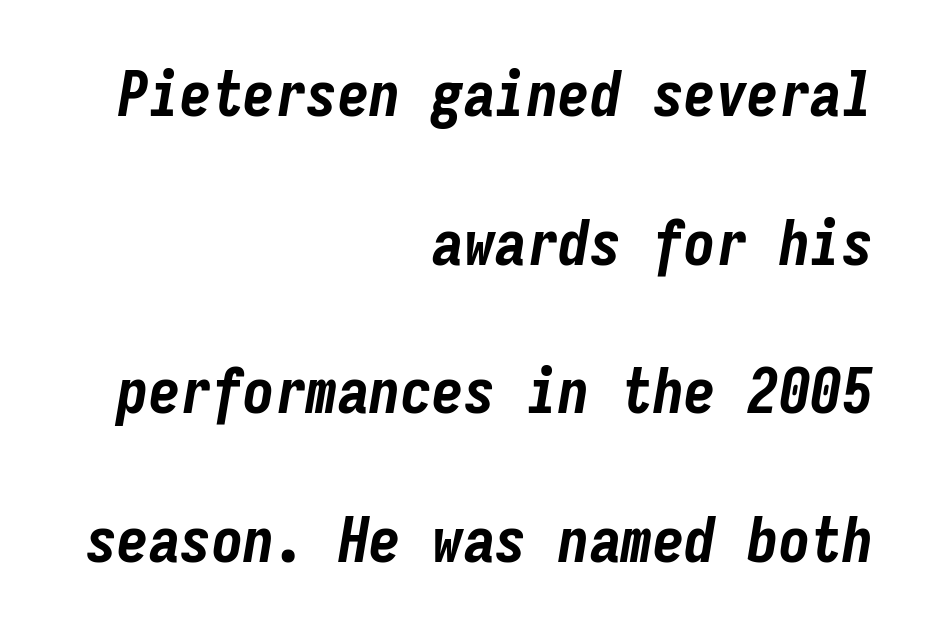
Q: Is the text bold? A: Yes.
Q: Is the text italic (slanted)? A: Yes, it leans right by about 9 degrees.
Q: Is the text underlined? A: No.
Q: How is the paragraph aligned? A: Right-aligned.
Q: Is the spacing between letters normal or unusually wide? A: Normal.
Q: Is the spacing between lines tight, normal or loose? A: Loose.
Q: Width (condensed, normal, or wide)? A: Condensed.
Q: Stroke contrast? A: Low.
Q: x-height? A: Medium.
Q: Monospaced? A: Yes.
